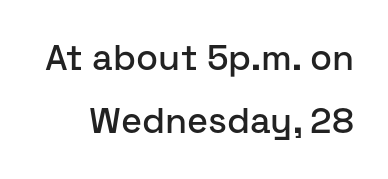
Q: Is the text italic (slanted)? A: No, it is upright.
Q: Is the typeface a serif or a sans-serif typeface? A: Sans-serif.
Q: Is the text underlined? A: No.
Q: Is the spacing between letters normal or unusually wide? A: Normal.
Q: Width (condensed, normal, or wide)? A: Normal.
Q: Stroke contrast? A: Low.
Q: x-height? A: Medium.
Q: Monospaced? A: No.
